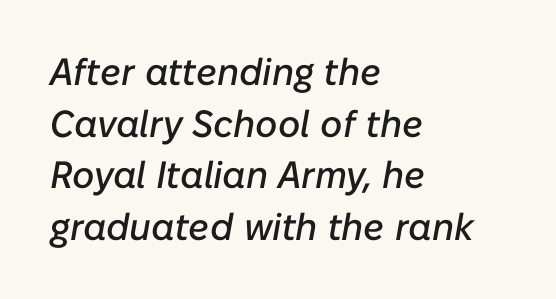
{"italic": "yes", "lean": "right", "slant_degrees": 10, "width": "normal", "stroke_contrast": "low", "x_height": "medium", "monospaced": "no", "underline": "no", "align": "left", "line_spacing": "normal", "line_spacing_ratio": 1.36, "letter_spacing": "normal", "letter_spacing_em": 0.0, "glyph_px": 38}
